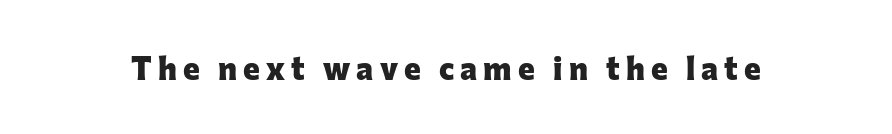
{"serif": "no", "italic": "no", "bold": "yes", "weight": "heavy", "width": "normal", "stroke_contrast": "low", "x_height": "medium", "monospaced": "no", "underline": "no", "glyph_px": 32}
